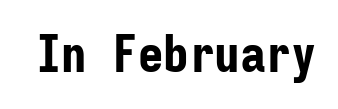
Q: Is the text bold? A: Yes.
Q: Is the text italic (slanted)? A: No, it is upright.
Q: Is the typeface a serif or a sans-serif typeface? A: Sans-serif.
Q: Is the text underlined? A: No.
Q: Is the spacing between letters normal or unusually wide? A: Normal.
Q: Width (condensed, normal, or wide)? A: Condensed.
Q: Stroke contrast? A: Low.
Q: x-height? A: Medium.
Q: Monospaced? A: Yes.
